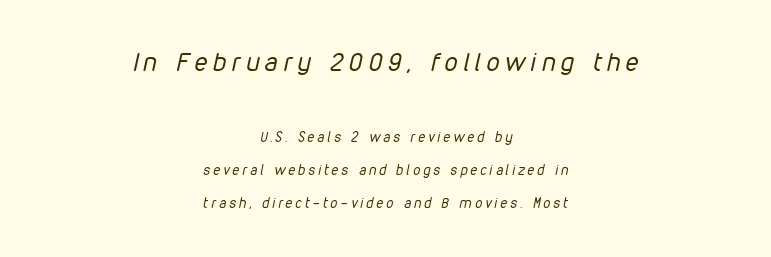
Q: Is the text bold? A: No.
Q: Is the text italic (slanted)? A: Yes, it leans right by about 12 degrees.
Q: Is the text underlined? A: No.
Q: How is the paragraph aligned? A: Centered.
Q: Is the spacing between letters normal or unusually wide? A: Unusually wide.
Q: Is the spacing between lines tight, normal or loose? A: Loose.
Q: Which block of text is set in a larger size, the first (top) or the second (bottom)? A: The first (top) one.
